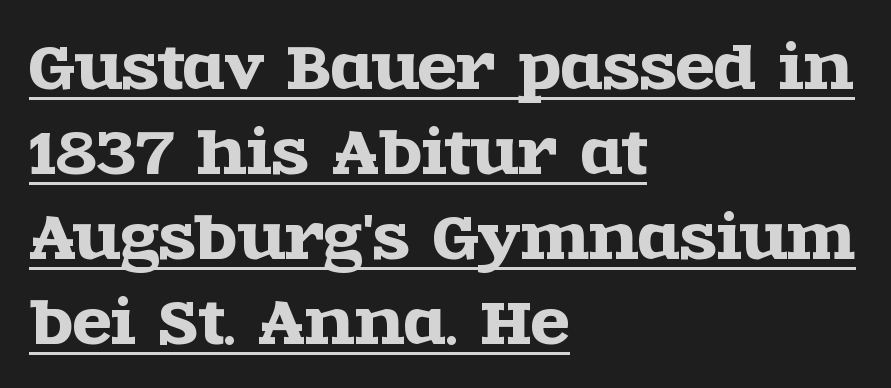
Whoever set this chose a conventional vertical rhythm. Type style note: has serifs. Every word sits above its own underline. The face used here is proportionally spaced, like ordinary book or web type. Line beginnings align vertically; line endings do not. In terms of letterspacing, this is plain default setting.
